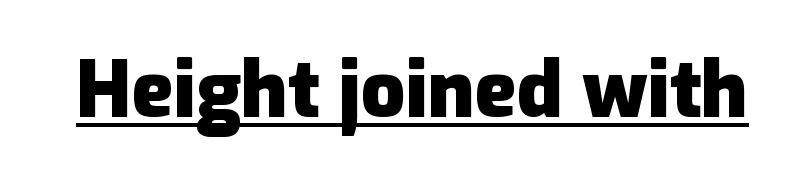
The image shows 78 px heavy sans-serif type, upright; set normal letter spacing, underlined; low stroke contrast and a medium x-height.
